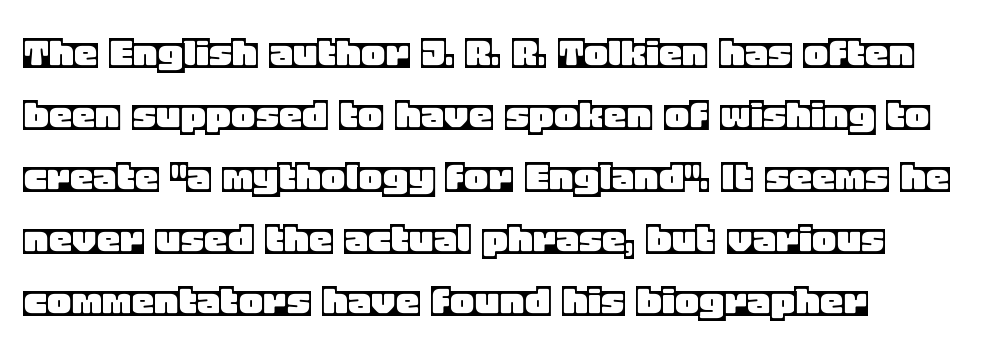
Q: Is the text italic (slanted)? A: No, it is upright.
Q: Is the text underlined? A: No.
Q: How is the paragraph aligned? A: Left-aligned.
Q: Is the spacing between letters normal or unusually wide? A: Normal.
Q: Is the spacing between lines tight, normal or loose? A: Normal.
Q: Width (condensed, normal, or wide)? A: Normal.
Q: x-height? A: Large.
Q: Monospaced? A: No.
